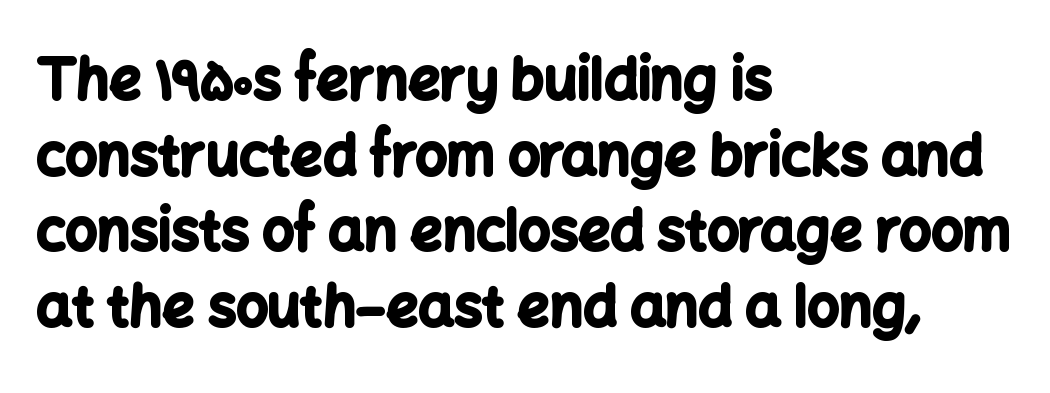
Q: Is the text bold? A: Yes.
Q: Is the text italic (slanted)? A: No, it is upright.
Q: Is the typeface a serif or a sans-serif typeface? A: Sans-serif.
Q: Is the text underlined? A: No.
Q: How is the paragraph aligned? A: Left-aligned.
Q: Is the spacing between letters normal or unusually wide? A: Normal.
Q: Is the spacing between lines tight, normal or loose? A: Normal.
Q: Width (condensed, normal, or wide)? A: Normal.
Q: Stroke contrast? A: Low.
Q: x-height? A: Medium.
Q: Monospaced? A: No.
